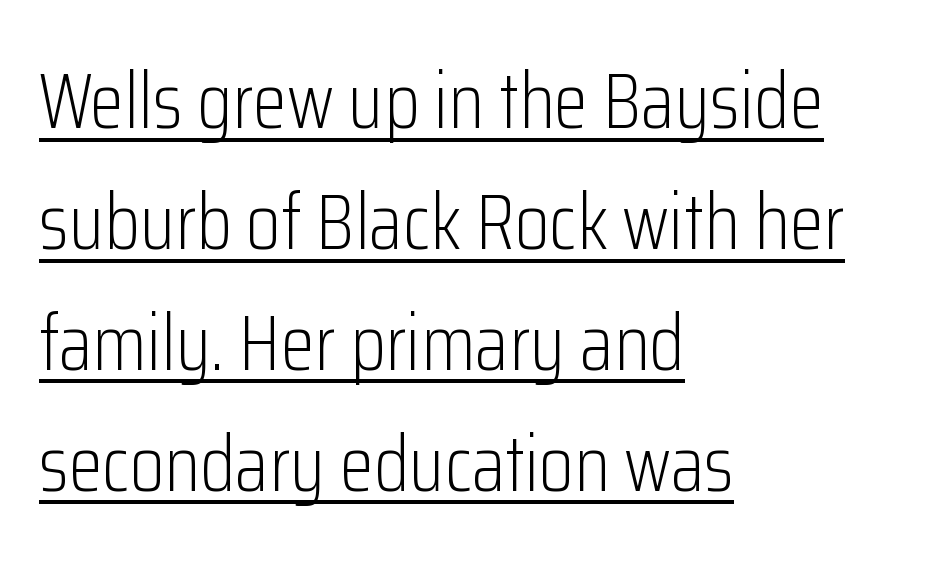
If you drew a line through each stem, it would be perfectly vertical. A light-to-regular cut is what we see here. The paragraph has a hard left edge and a soft right edge. The letters carry no serifs — their stems end cleanly without finishing strokes. The words here are underlined. Look at the tracking — it's just the regular setting, nothing added.
